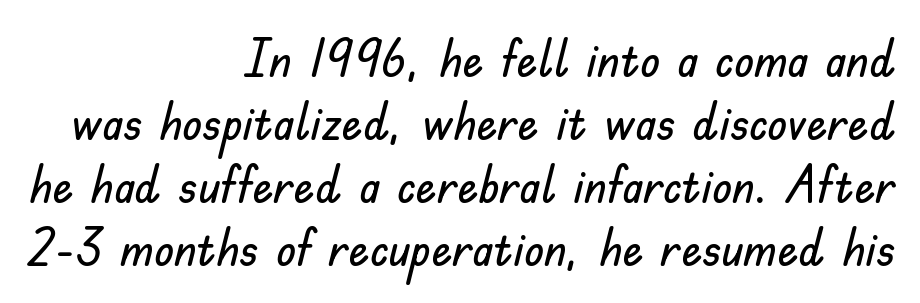
The passage shown is typed in a proportional face where columns would drift. This rendering leaves character spacing at its baseline value. Plain, unruled lines of type.
